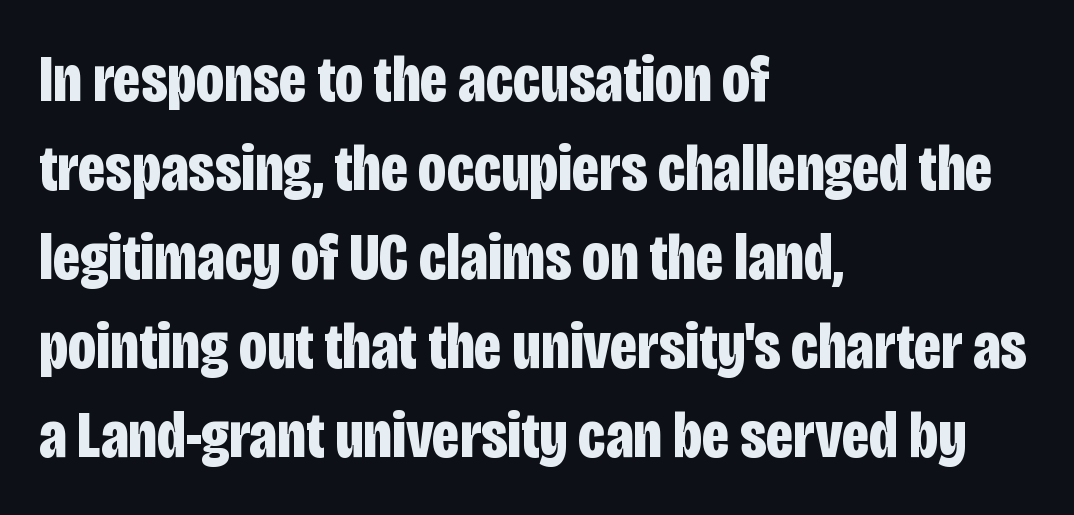
{"serif": "no", "italic": "no", "bold": "yes", "weight": "bold", "width": "condensed", "stroke_contrast": "low", "x_height": "large", "monospaced": "no", "underline": "no", "align": "left", "line_spacing": "normal", "line_spacing_ratio": 1.35, "letter_spacing": "normal", "letter_spacing_em": 0.0, "glyph_px": 66}
